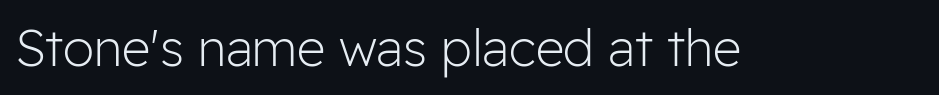
Q: Is the text bold? A: No.
Q: Is the text italic (slanted)? A: No, it is upright.
Q: Is the typeface a serif or a sans-serif typeface? A: Sans-serif.
Q: Is the text underlined? A: No.
Q: Is the spacing between letters normal or unusually wide? A: Normal.
Q: Width (condensed, normal, or wide)? A: Normal.
Q: Stroke contrast? A: Low.
Q: x-height? A: Medium.
Q: Monospaced? A: No.
